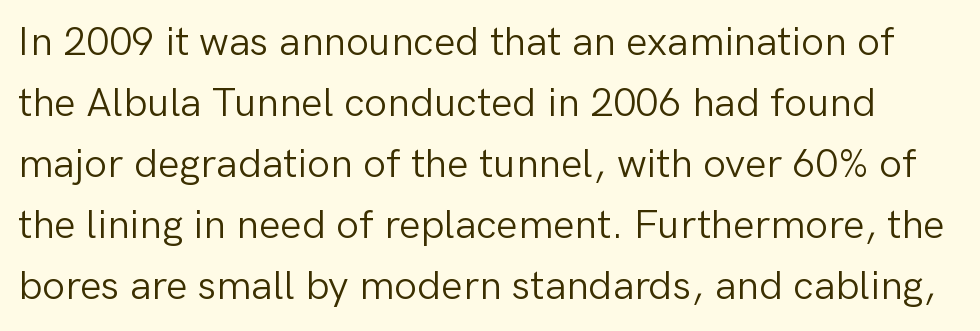
Q: Is the text bold? A: No.
Q: Is the text italic (slanted)? A: No, it is upright.
Q: Is the typeface a serif or a sans-serif typeface? A: Sans-serif.
Q: Is the text underlined? A: No.
Q: Is the spacing between letters normal or unusually wide? A: Normal.
Q: Is the spacing between lines tight, normal or loose? A: Normal.
Q: Width (condensed, normal, or wide)? A: Normal.
Q: Stroke contrast? A: Low.
Q: x-height? A: Medium.
Q: Monospaced? A: No.
